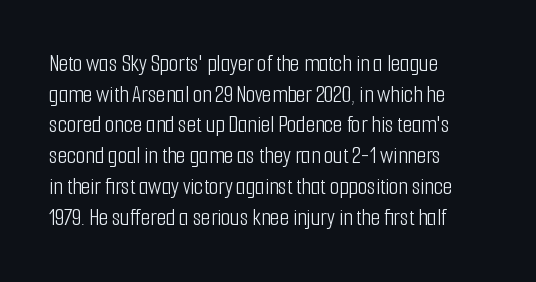
Is the type heavy? It reads as light-to-regular instead. Leftover space on each line is placed entirely after the last word. Characters follow at the spacing the type designer built in. The passage shown stacks its lines at a standard gap.
